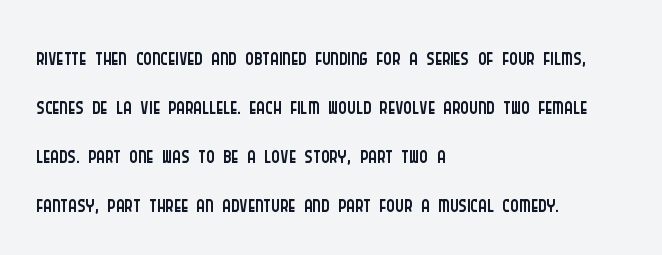
The image shows 32 px light, condensed sans-serif type, upright; set left-aligned, normal line spacing (1.53x), normal letter spacing, not underlined; low stroke contrast and a large x-height.
